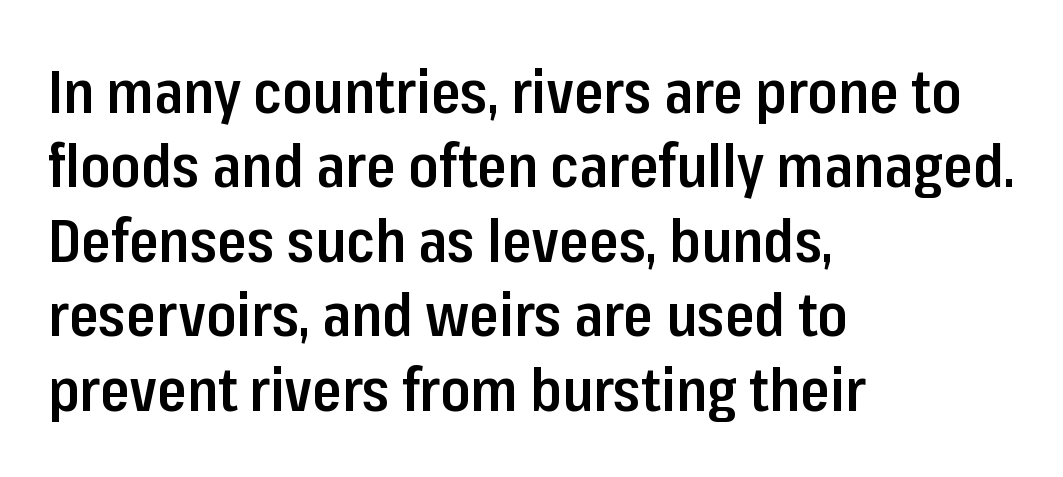
Unmarked baselines from the first word to the last. A typesetter would call this proportional, since set widths differ per character. Is there any slant? The stems are plumb. Nobody touched the tracking dial on this one. Bold? Not quite — semibold, heavier than regular but stopping short. The face used here is a sans, in the tradition of grotesques and geometrics.
